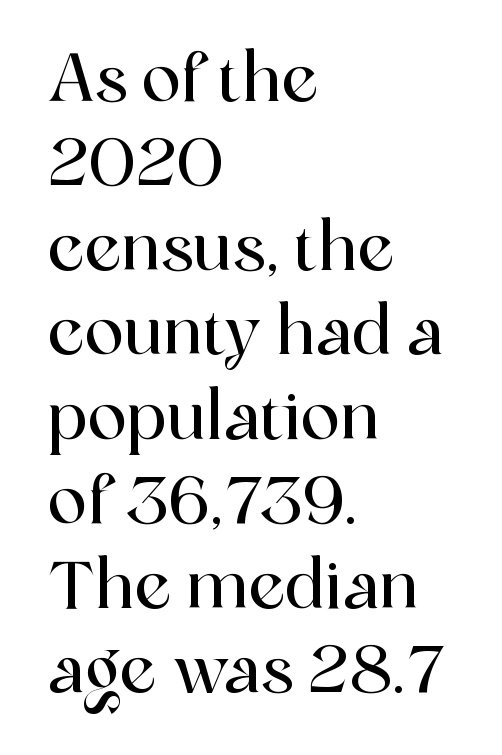
The image shows 66 px serif type, upright; set left-aligned, normal line spacing (1.28x), normal letter spacing, not underlined; a medium x-height.
